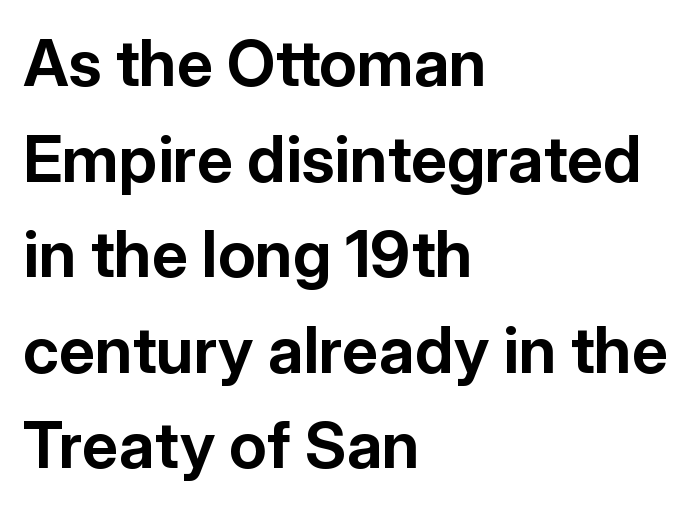
The image shows 65 px bold sans-serif type, upright; set left-aligned, normal line spacing (1.47x), normal letter spacing, not underlined; low stroke contrast and a medium x-height.
